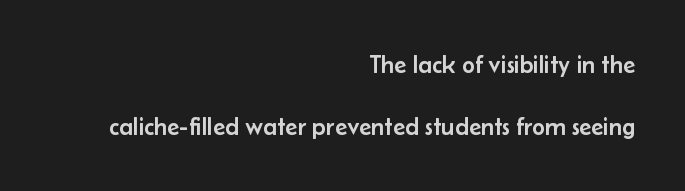
The image shows 25 px text type, upright; set right-aligned, loose line spacing (2.48x), normal letter spacing, not underlined.
